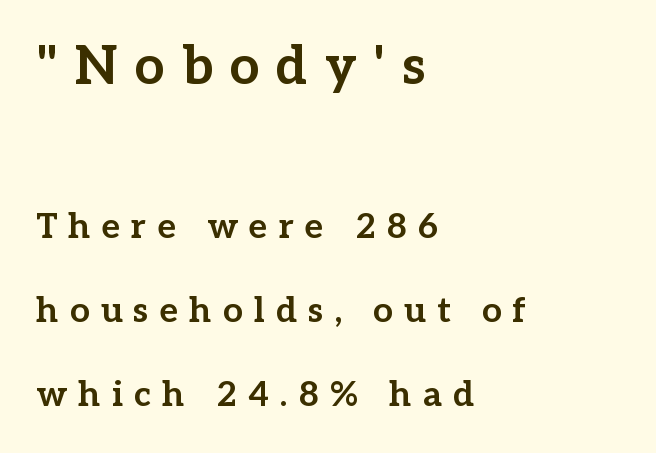
The image shows 53 px bold serif type, upright; set left-aligned, loose line spacing (2.4x), unusually wide letter spacing (+0.32 em), not underlined; the first (top) block is 1.51x larger; low stroke contrast and a medium x-height.
